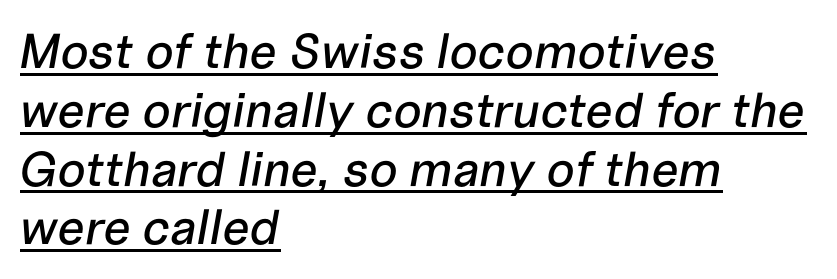
The rendering uses the underline text-decoration. The face used here is proportionally spaced, like ordinary book or web type. All the whitespace from short lines collects on the right. There is no visible air inserted between adjacent glyphs. The passage shown leans; its letterforms are oblique.
